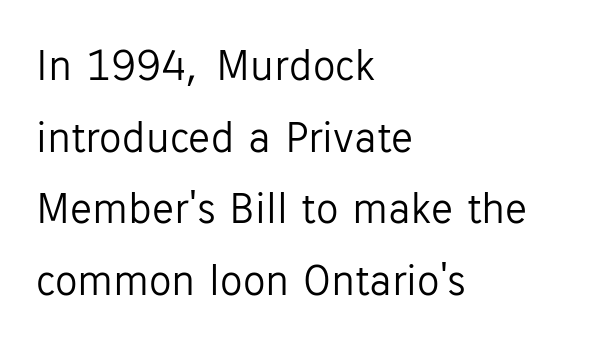
Q: Is the text bold? A: No.
Q: Is the text italic (slanted)? A: No, it is upright.
Q: Is the typeface a serif or a sans-serif typeface? A: Sans-serif.
Q: Is the text underlined? A: No.
Q: How is the paragraph aligned? A: Left-aligned.
Q: Is the spacing between letters normal or unusually wide? A: Normal.
Q: Is the spacing between lines tight, normal or loose? A: Normal.
Q: Width (condensed, normal, or wide)? A: Normal.
Q: Stroke contrast? A: Low.
Q: x-height? A: Medium.
Q: Monospaced? A: No.
